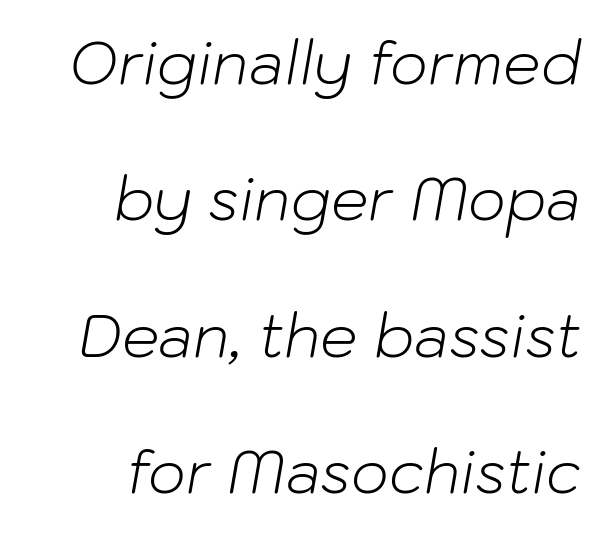
The image shows 59 px light type, italic (leaning right); set right-aligned, loose line spacing (2.31x), normal letter spacing, not underlined; low stroke contrast and a medium x-height.
